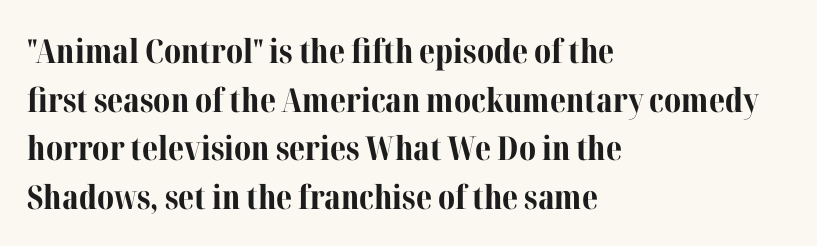
Regarding leading, the lines here are spaced in the standard way. The characters display serif detailing at their extremities. The letters advance in unequal steps, a hallmark of proportional type. These words are printed bold, with thick strokes throughout. It's the straight-up-and-down kind of type. If you drew a ruler down the left edge, every line would touch it.
